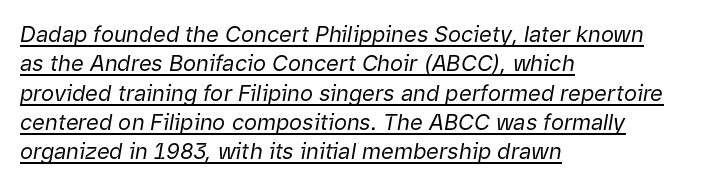
This rendering features underlined lettering. Compared with ordinary roman type, these characters are visibly tilted. The weight would be labelled regular, book, light, or lighter still. Students, observe: this is what conventionally led text looks like. What stands out about the letter spacing? Nothing — it is the standard amount. The text block is weighted toward the left margin, trailing off unevenly rightward.
